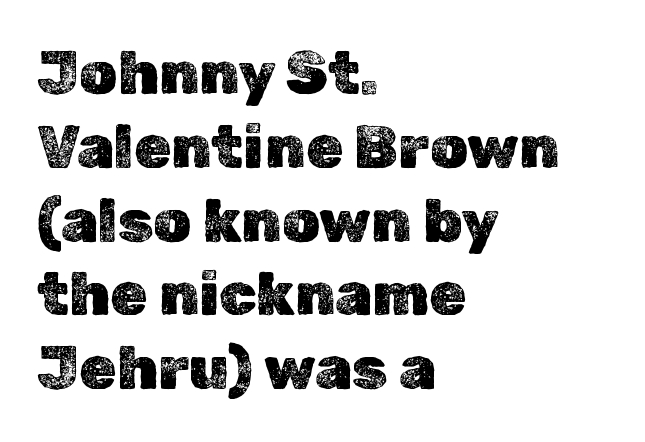
{"italic": "no", "width": "normal", "x_height": "medium", "monospaced": "no", "underline": "no", "align": "left", "line_spacing_ratio": 1.23, "letter_spacing": "normal", "letter_spacing_em": 0.0, "glyph_px": 60}
